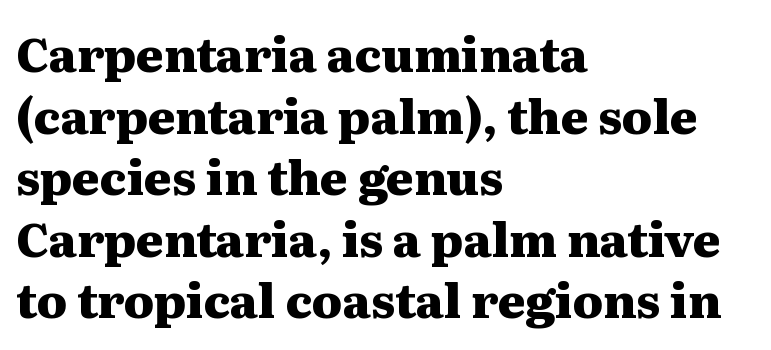
Q: Is the text bold? A: Yes.
Q: Is the text italic (slanted)? A: No, it is upright.
Q: Is the typeface a serif or a sans-serif typeface? A: Serif.
Q: Is the text underlined? A: No.
Q: How is the paragraph aligned? A: Left-aligned.
Q: Is the spacing between letters normal or unusually wide? A: Normal.
Q: Is the spacing between lines tight, normal or loose? A: Normal.
Q: Width (condensed, normal, or wide)? A: Wide.
Q: Stroke contrast? A: Medium.
Q: x-height? A: Medium.
Q: Monospaced? A: No.
